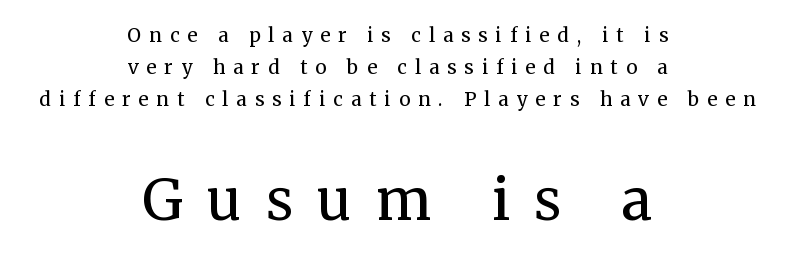
Q: Is the text bold? A: No.
Q: Is the text italic (slanted)? A: No, it is upright.
Q: Is the typeface a serif or a sans-serif typeface? A: Serif.
Q: Is the text underlined? A: No.
Q: How is the paragraph aligned? A: Centered.
Q: Is the spacing between letters normal or unusually wide? A: Unusually wide.
Q: Is the spacing between lines tight, normal or loose? A: Normal.
Q: Which block of text is set in a larger size, the first (top) or the second (bottom)? A: The second (bottom) one.
Q: Width (condensed, normal, or wide)? A: Normal.
Q: Stroke contrast? A: Medium.
Q: x-height? A: Medium.
Q: Monospaced? A: No.
